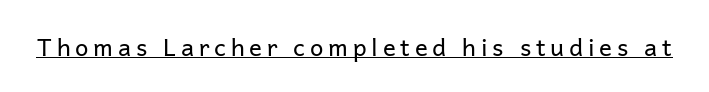
Posture: vertical. You can see a thin bar hugging the bottom of the glyphs. You could only call the tracking loose — the letters float apart. The characters are drawn with everyday or finer stroke widths.
